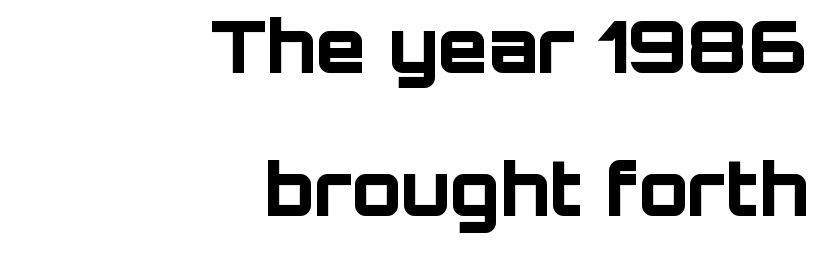
Characters follow at the spacing the type designer built in. Is the type bold? Yes — the strokes are clearly thick and heavy. What kind of face is this? One without serifs — a sans. The ragged edge is on the left, which tells us the setting is flush right.
